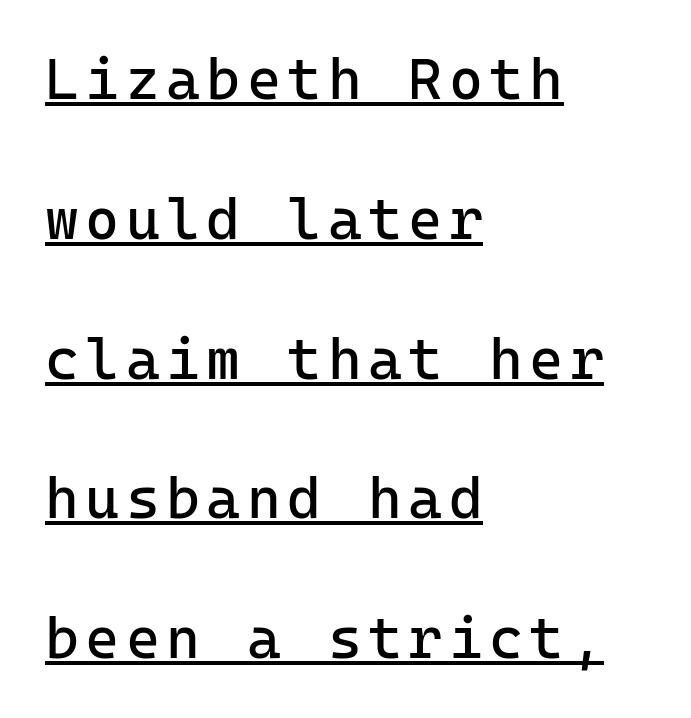
Q: Is the text bold? A: No.
Q: Is the text italic (slanted)? A: No, it is upright.
Q: Is the typeface a serif or a sans-serif typeface? A: Sans-serif.
Q: Is the text underlined? A: Yes.
Q: How is the paragraph aligned? A: Left-aligned.
Q: Is the spacing between lines tight, normal or loose? A: Loose.
Q: Width (condensed, normal, or wide)? A: Normal.
Q: Stroke contrast? A: Low.
Q: x-height? A: Medium.
Q: Monospaced? A: Yes.
